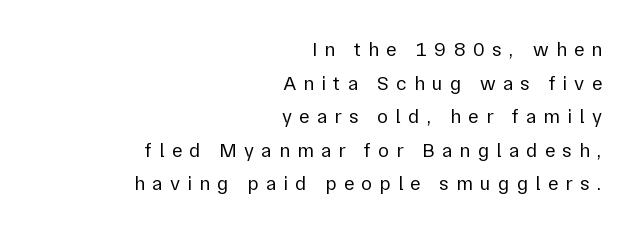
{"italic": "no", "bold": "no", "underline": "no", "align": "right", "line_spacing": "normal", "line_spacing_ratio": 1.68, "letter_spacing": "wide", "letter_spacing_em": 0.36, "glyph_px": 20}
